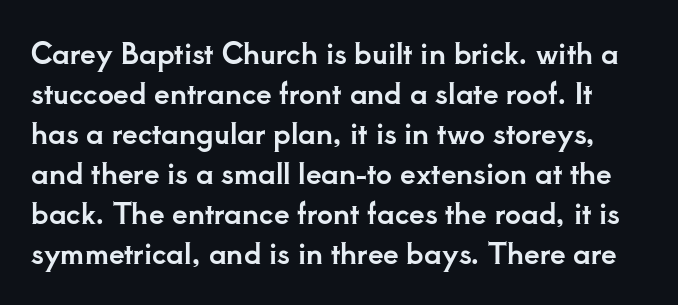
Q: Is the text italic (slanted)? A: No, it is upright.
Q: Is the typeface a serif or a sans-serif typeface? A: Serif.
Q: Is the text underlined? A: No.
Q: Is the spacing between letters normal or unusually wide? A: Normal.
Q: Is the spacing between lines tight, normal or loose? A: Normal.
Q: Width (condensed, normal, or wide)? A: Normal.
Q: Stroke contrast? A: Low.
Q: x-height? A: Small.
Q: Monospaced? A: No.
